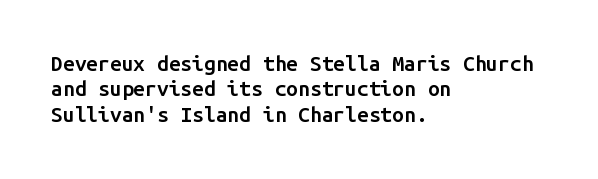
{"italic": "no", "bold": "semi", "underline": "no", "align": "left", "line_spacing_ratio": 1.21, "letter_spacing": "normal", "letter_spacing_em": 0.0, "glyph_px": 21}
